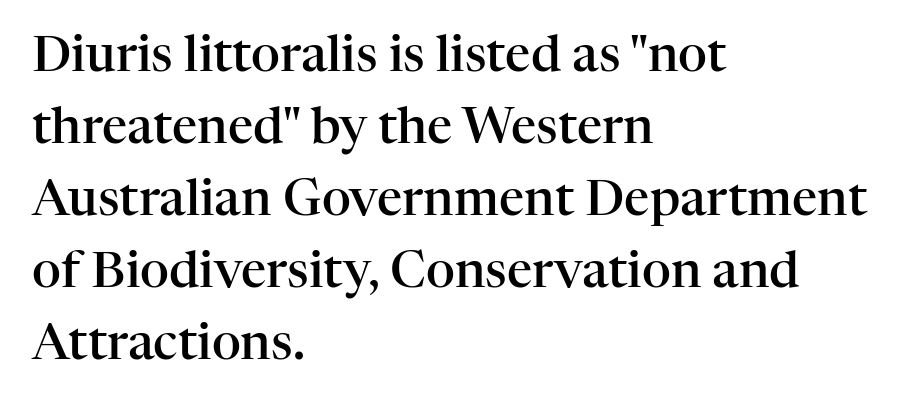
{"serif": "yes", "italic": "no", "bold": "semi", "weight": "semibold", "width": "normal", "stroke_contrast": "high", "x_height": "medium", "monospaced": "no", "underline": "no", "align": "left", "line_spacing": "normal", "line_spacing_ratio": 1.44, "letter_spacing": "normal", "letter_spacing_em": 0.0, "glyph_px": 50}
